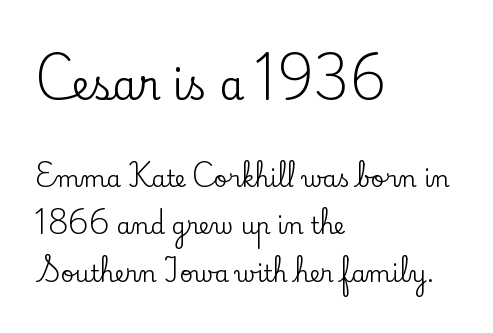
The image shows 40 px serif type, upright; set left-aligned, loose line spacing (2.07x), normal letter spacing, not underlined; the first (top) block is 1.74x larger; low stroke contrast and a small x-height.
